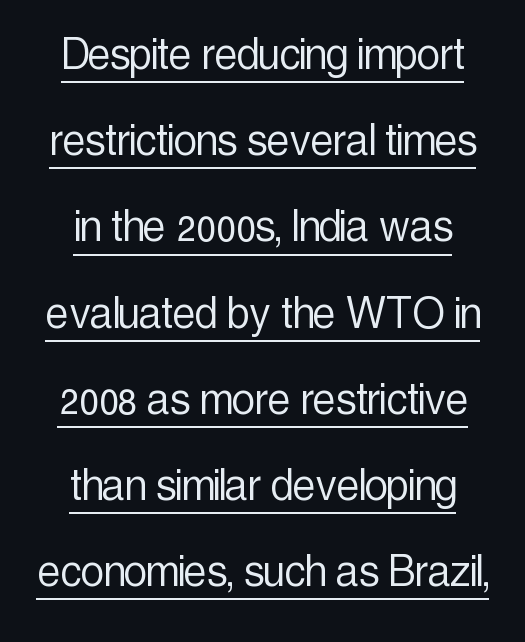
A typesetter would mark this as roman, not italic. The block of text has a typical density, with ordinary space between rows. Compared with a typical body face, this is equally light or lighter still. The letters sit at their default tracking, neither squeezed nor spread. These lines are rendered in a variable-pitch font. These characters rest on top of a visible drawn line.
